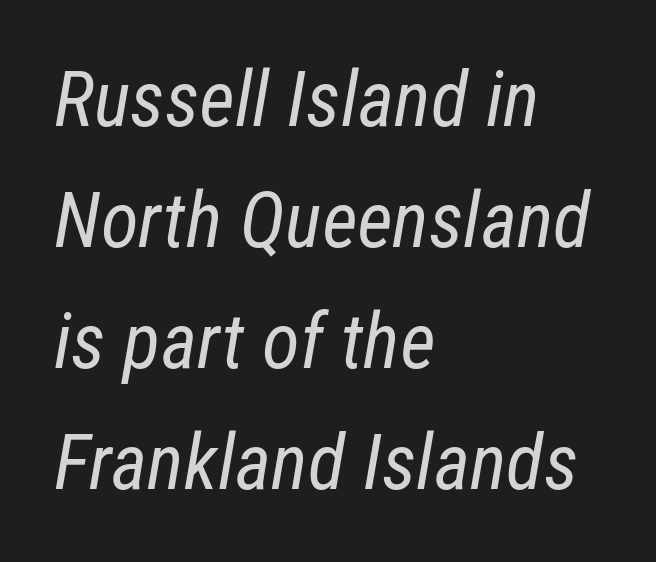
Q: Is the text bold? A: No.
Q: Is the text italic (slanted)? A: Yes, it leans right by about 12 degrees.
Q: Is the text underlined? A: No.
Q: How is the paragraph aligned? A: Left-aligned.
Q: Is the spacing between letters normal or unusually wide? A: Normal.
Q: Is the spacing between lines tight, normal or loose? A: Normal.
Q: Width (condensed, normal, or wide)? A: Condensed.
Q: Stroke contrast? A: Low.
Q: x-height? A: Medium.
Q: Monospaced? A: No.
